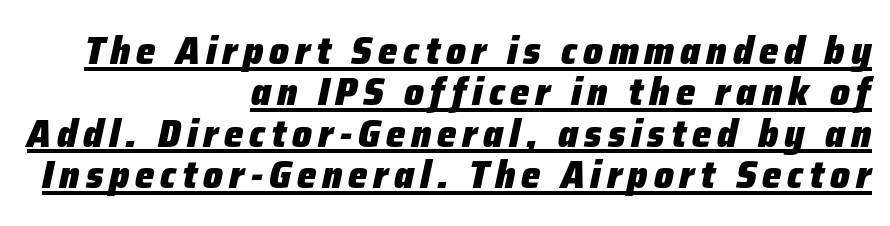
Q: Is the text bold? A: Yes.
Q: Is the text italic (slanted)? A: Yes, it leans right by about 12 degrees.
Q: Is the text underlined? A: Yes.
Q: How is the paragraph aligned? A: Right-aligned.
Q: Is the spacing between lines tight, normal or loose? A: Tight.
Q: Width (condensed, normal, or wide)? A: Normal.
Q: Stroke contrast? A: Low.
Q: x-height? A: Medium.
Q: Monospaced? A: No.
